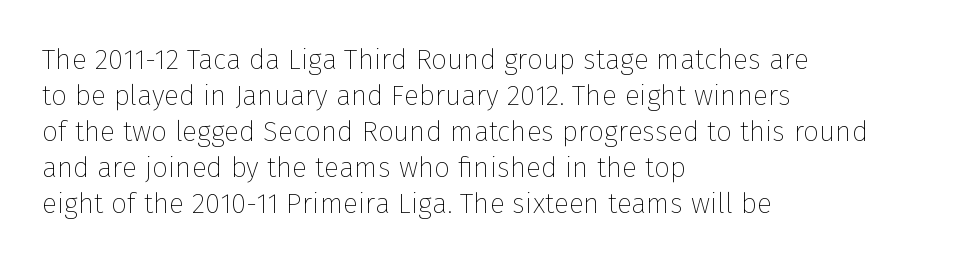
{"serif": "no", "italic": "no", "bold": "no", "weight": "thin", "width": "normal", "stroke_contrast": "low", "x_height": "medium", "monospaced": "no", "underline": "no", "align": "left", "line_spacing": "normal", "line_spacing_ratio": 1.29, "letter_spacing": "normal", "letter_spacing_em": 0.0, "glyph_px": 28}
